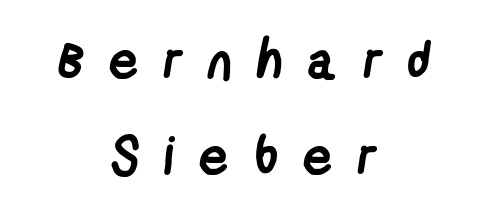
Q: Is the text bold? A: Yes.
Q: Is the typeface a serif or a sans-serif typeface? A: Sans-serif.
Q: Is the text underlined? A: No.
Q: How is the paragraph aligned? A: Centered.
Q: Is the spacing between letters normal or unusually wide? A: Unusually wide.
Q: Width (condensed, normal, or wide)? A: Condensed.
Q: Stroke contrast? A: Low.
Q: x-height? A: Medium.
Q: Monospaced? A: No.
